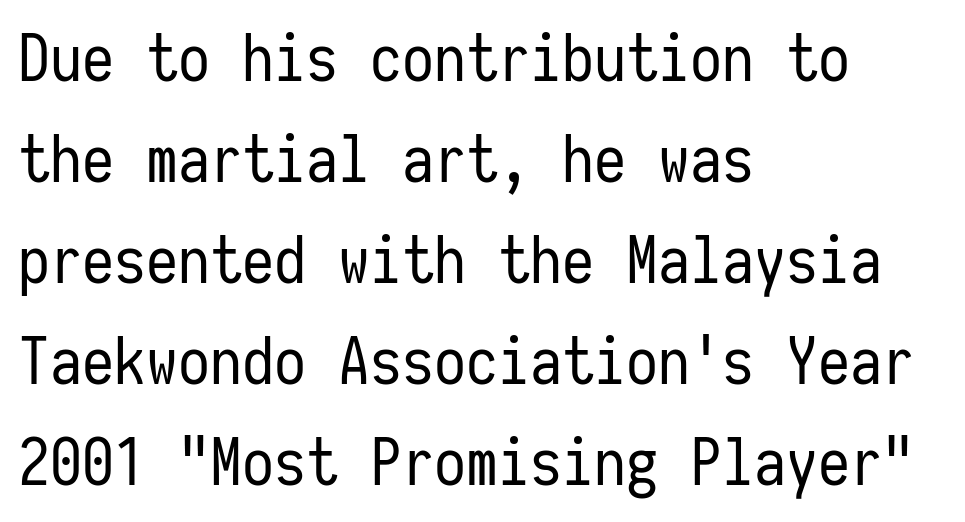
The image shows 64 px regular-weight, condensed sans-serif type, upright, monospaced; set left-aligned, normal line spacing (1.58x), normal letter spacing, not underlined; low stroke contrast and a medium x-height.
